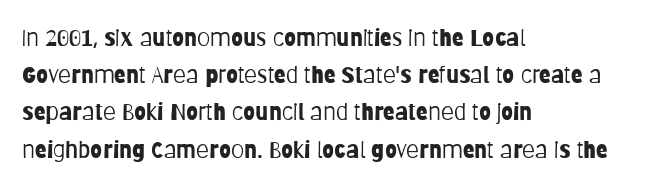
The image shows 24 px text type, upright; set left-aligned, normal line spacing (1.55x), normal letter spacing, not underlined.
